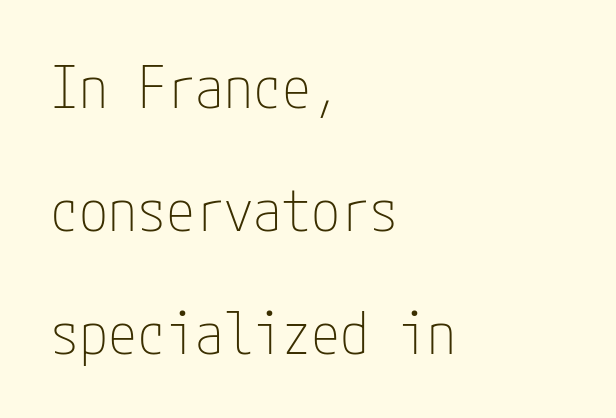
{"serif": "no", "italic": "no", "bold": "no", "weight": "thin", "width": "condensed", "stroke_contrast": "low", "x_height": "medium", "underline": "no", "align": "left", "line_spacing": "loose", "line_spacing_ratio": 2.12, "letter_spacing": "normal", "letter_spacing_em": 0.0, "glyph_px": 58}
